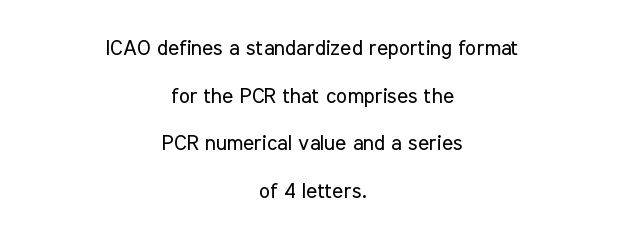
Q: Is the text bold? A: No.
Q: Is the text italic (slanted)? A: No, it is upright.
Q: Is the text underlined? A: No.
Q: How is the paragraph aligned? A: Centered.
Q: Is the spacing between letters normal or unusually wide? A: Normal.
Q: Is the spacing between lines tight, normal or loose? A: Loose.
